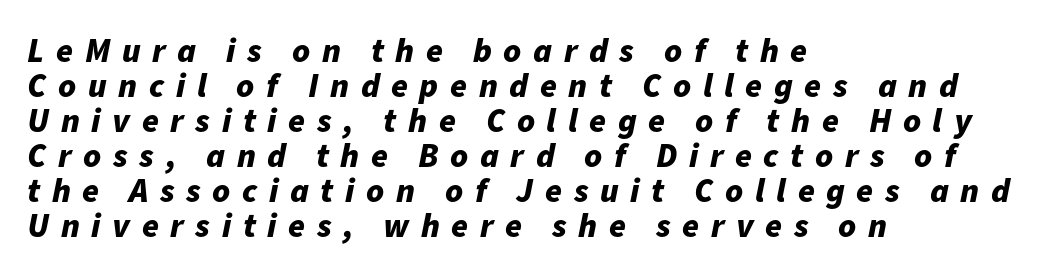
{"italic": "yes", "lean": "right", "slant_degrees": 11, "bold": "yes", "weight": "bold", "width": "normal", "stroke_contrast": "low", "x_height": "medium", "monospaced": "no", "underline": "no", "align": "left", "line_spacing": "tight", "line_spacing_ratio": 1.03, "letter_spacing": "wide", "letter_spacing_em": 0.34, "glyph_px": 34}
